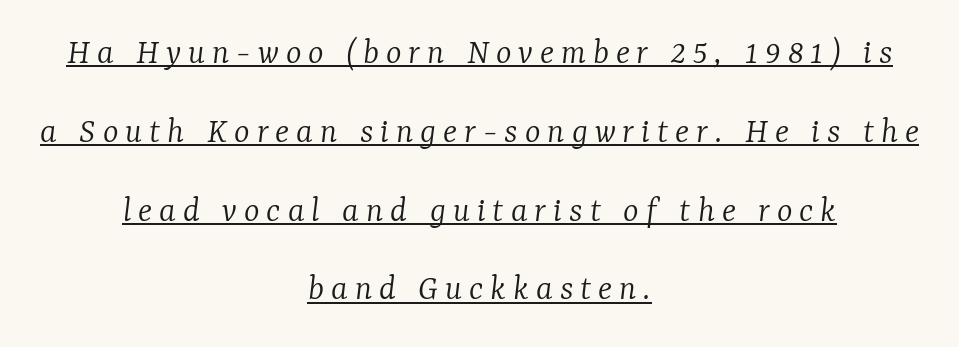
Stroke thickness stays within the range of a standard reading face or lighter. Posture: slanted. Examine the stroke ends and you'll spot serifs. Think of a printed novel: that variable character pitch is what you see here. Horizontal bands of white between lines are thick stripes.
